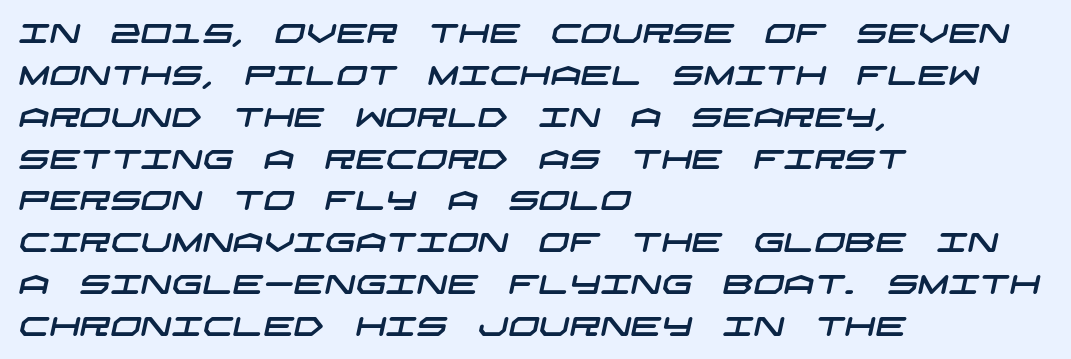
{"underline": "no", "align": "left", "line_spacing": "normal", "line_spacing_ratio": 1.55, "letter_spacing": "normal", "letter_spacing_em": 0.0, "glyph_px": 27}
